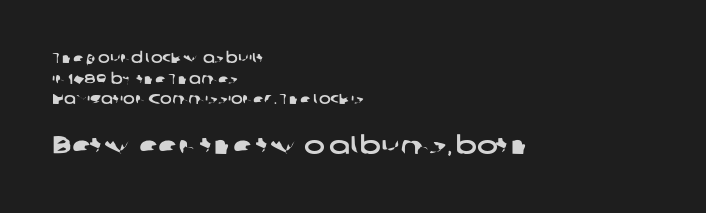
{"underline": "no", "align": "left", "line_spacing": "normal", "line_spacing_ratio": 1.48, "letter_spacing": "normal", "letter_spacing_em": 0.0, "larger_block": "second", "size_ratio": 1.79, "glyph_px": 25}
